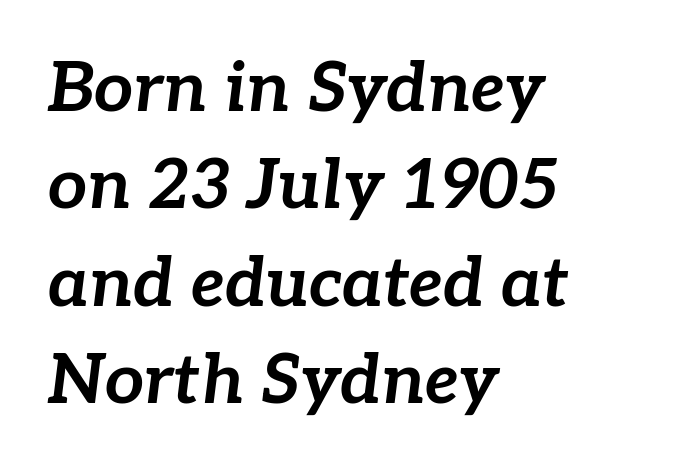
The image shows 69 px bold type, italic (leaning right); set left-aligned, normal line spacing (1.41x), normal letter spacing, not underlined; low stroke contrast and a medium x-height.
